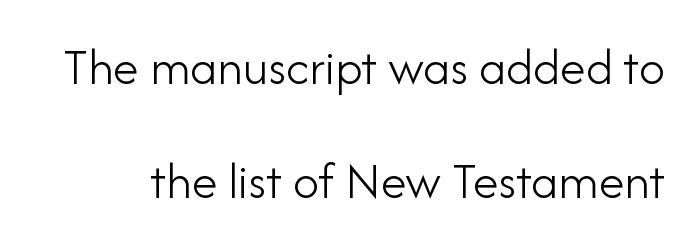
A typesetter would call this leading open, well beyond the default. Anything drawn beneath the words? Only blank space. Unbolded letterforms with no extra heft. These lines are rendered in a variable-pitch font. Every character sits straight up, as roman type does.
